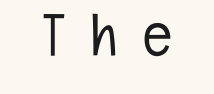
Here the designer chose a conventional face with non-uniform glyph widths. These lines were composed using upright roman letters. The letterforms stand isolated, each surrounded by extra space. Check where the strokes stop: nothing finishes them off — pure sans. The space beneath each line is pristine and unruled.
